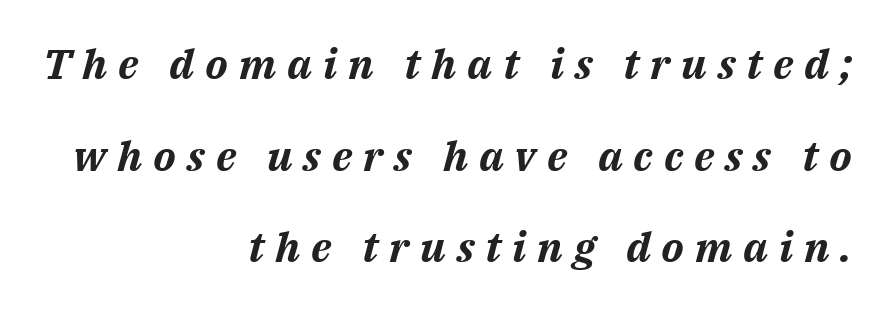
Q: Is the text bold? A: Yes.
Q: Is the text italic (slanted)? A: Yes, it leans right by about 14 degrees.
Q: Is the text underlined? A: No.
Q: How is the paragraph aligned? A: Right-aligned.
Q: Is the spacing between letters normal or unusually wide? A: Unusually wide.
Q: Is the spacing between lines tight, normal or loose? A: Loose.
Q: Width (condensed, normal, or wide)? A: Normal.
Q: Stroke contrast? A: Medium.
Q: x-height? A: Medium.
Q: Monospaced? A: No.
